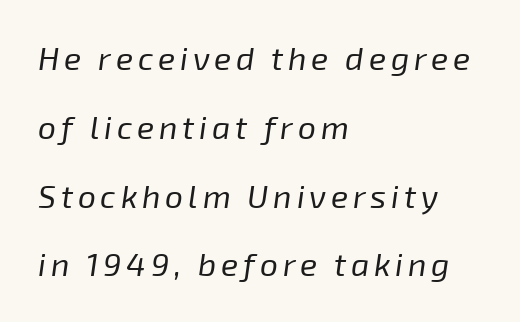
Q: Is the text bold? A: No.
Q: Is the text italic (slanted)? A: Yes, it leans right by about 8 degrees.
Q: Is the text underlined? A: No.
Q: How is the paragraph aligned? A: Left-aligned.
Q: Is the spacing between lines tight, normal or loose? A: Loose.
Q: Width (condensed, normal, or wide)? A: Normal.
Q: Stroke contrast? A: Low.
Q: x-height? A: Medium.
Q: Monospaced? A: No.
